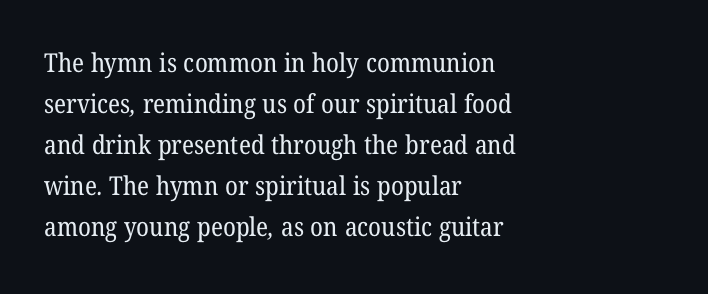
Q: Is the text bold? A: No.
Q: Is the text underlined? A: No.
Q: How is the paragraph aligned? A: Left-aligned.
Q: Is the spacing between letters normal or unusually wide? A: Normal.
Q: Is the spacing between lines tight, normal or loose? A: Normal.
